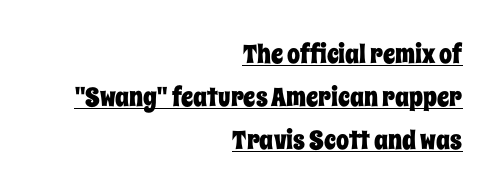
Q: Is the text italic (slanted)? A: No, it is upright.
Q: Is the text underlined? A: Yes.
Q: How is the paragraph aligned? A: Right-aligned.
Q: Is the spacing between letters normal or unusually wide? A: Normal.
Q: Is the spacing between lines tight, normal or loose? A: Normal.
